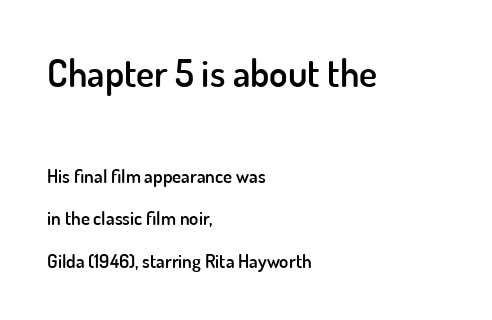
Q: Is the text bold? A: Semi-bold.
Q: Is the text italic (slanted)? A: No, it is upright.
Q: Is the typeface a serif or a sans-serif typeface? A: Sans-serif.
Q: Is the text underlined? A: No.
Q: How is the paragraph aligned? A: Left-aligned.
Q: Is the spacing between letters normal or unusually wide? A: Normal.
Q: Is the spacing between lines tight, normal or loose? A: Loose.
Q: Which block of text is set in a larger size, the first (top) or the second (bottom)? A: The first (top) one.
Q: Width (condensed, normal, or wide)? A: Normal.
Q: Stroke contrast? A: Low.
Q: x-height? A: Small.
Q: Monospaced? A: No.
